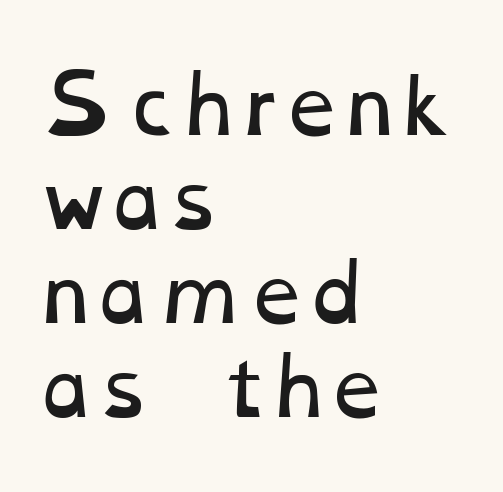
This sample is left-justified, so line endings fall wherever the words run out. Check under the words: just untouched page. The strokes carry an ordinary text weight at most. Proportional: the letters do not fall into vertical columns.
